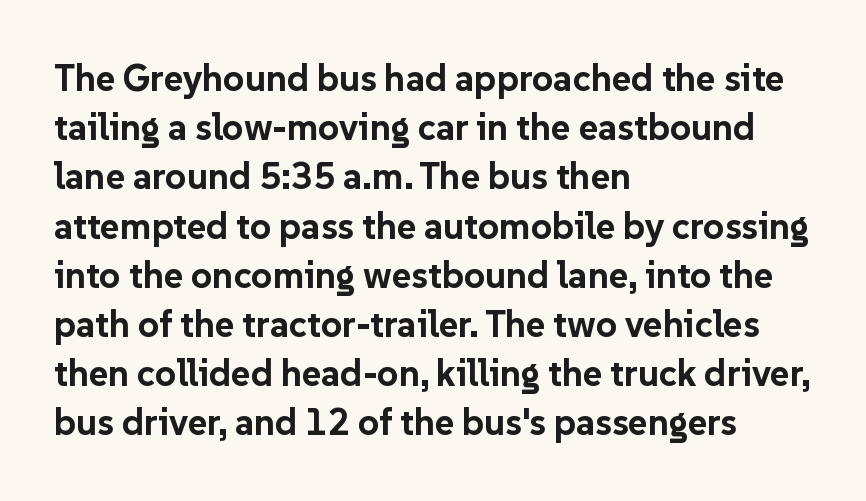
The image shows 37 px bold sans-serif type, upright; set left-aligned, normal line spacing (1.33x), normal letter spacing, not underlined; low stroke contrast and a medium x-height.
